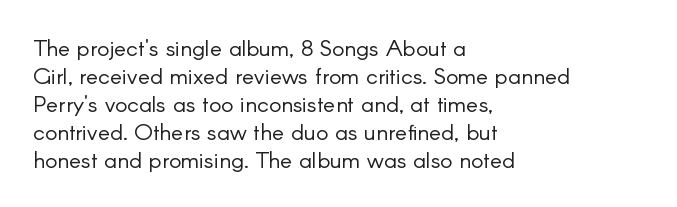
Every stem runs plumb, perpendicular to the baseline. Layout note: lines flush left. Decoration check: the copy has no underline. Short note: letters normally spaced.
